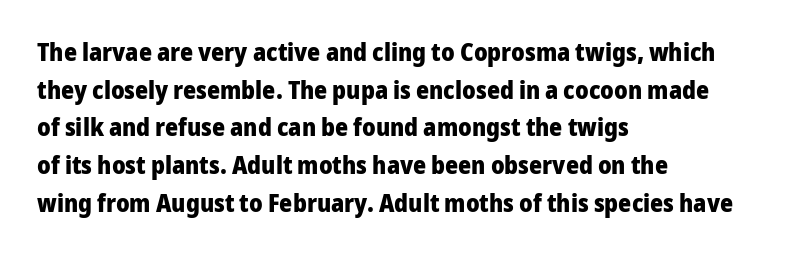
Q: Is the text bold? A: Yes.
Q: Is the text italic (slanted)? A: No, it is upright.
Q: Is the text underlined? A: No.
Q: How is the paragraph aligned? A: Left-aligned.
Q: Is the spacing between letters normal or unusually wide? A: Normal.
Q: Is the spacing between lines tight, normal or loose? A: Normal.
